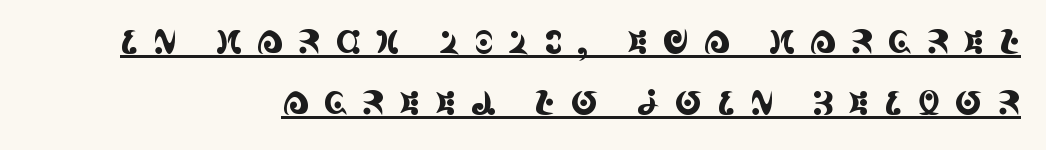
Has an underline been added? It has. One-word summary of the alignment: right. Vertical strokes here are truly vertical. Spacing between characters has been opened up far beyond the box default. Yep, those are serifs on the letters.
